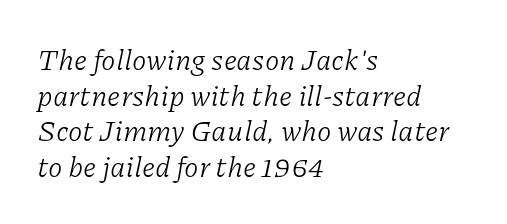
The image shows 29 px light serif type, italic (leaning right); set left-aligned, line spacing 1.23x, normal letter spacing, not underlined; low stroke contrast and a medium x-height.
